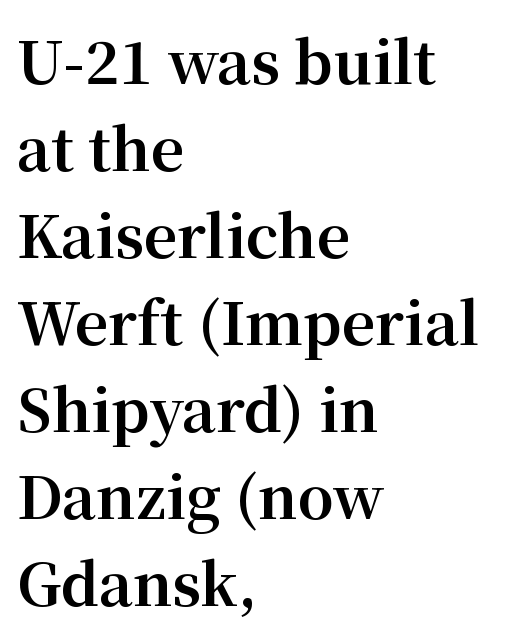
The image shows 58 px bold serif type, upright; set left-aligned, normal line spacing (1.5x), normal letter spacing, not underlined; medium stroke contrast and a medium x-height.
